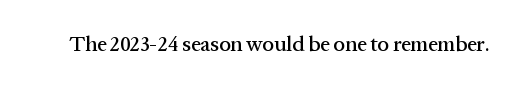
The image shows 21 px text type, upright; set normal letter spacing, not underlined.
